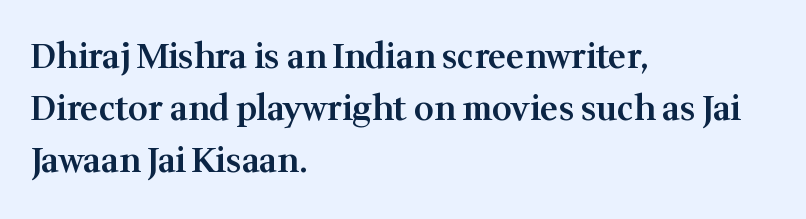
Q: Is the text bold? A: Semi-bold.
Q: Is the text italic (slanted)? A: No, it is upright.
Q: Is the typeface a serif or a sans-serif typeface? A: Serif.
Q: Is the text underlined? A: No.
Q: How is the paragraph aligned? A: Left-aligned.
Q: Is the spacing between letters normal or unusually wide? A: Normal.
Q: Is the spacing between lines tight, normal or loose? A: Normal.
Q: Width (condensed, normal, or wide)? A: Normal.
Q: Stroke contrast? A: Medium.
Q: x-height? A: Medium.
Q: Monospaced? A: No.
